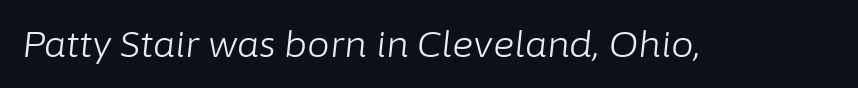
Q: Is the text bold? A: No.
Q: Is the text italic (slanted)? A: Yes, it leans right by about 6 degrees.
Q: Is the text underlined? A: No.
Q: Is the spacing between letters normal or unusually wide? A: Normal.
Q: Width (condensed, normal, or wide)? A: Normal.
Q: Stroke contrast? A: Low.
Q: x-height? A: Medium.
Q: Monospaced? A: No.
